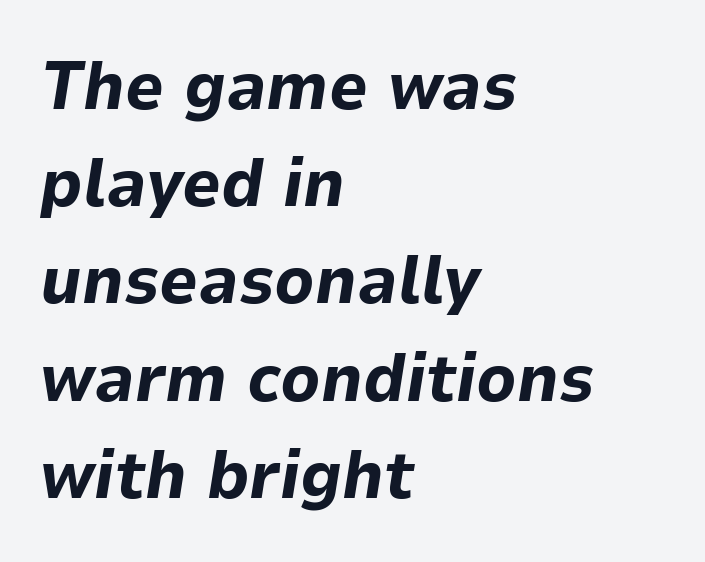
{"italic": "yes", "lean": "right", "slant_degrees": 9, "bold": "yes", "weight": "bold", "width": "normal", "stroke_contrast": "low", "x_height": "medium", "monospaced": "no", "underline": "no", "align": "left", "line_spacing": "normal", "line_spacing_ratio": 1.43, "letter_spacing": "normal", "letter_spacing_em": 0.0, "glyph_px": 68}
